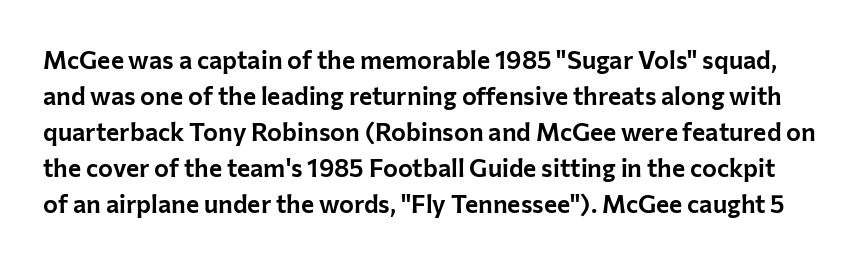
Q: Is the text italic (slanted)? A: No, it is upright.
Q: Is the text underlined? A: No.
Q: Is the spacing between letters normal or unusually wide? A: Normal.
Q: Is the spacing between lines tight, normal or loose? A: Normal.
